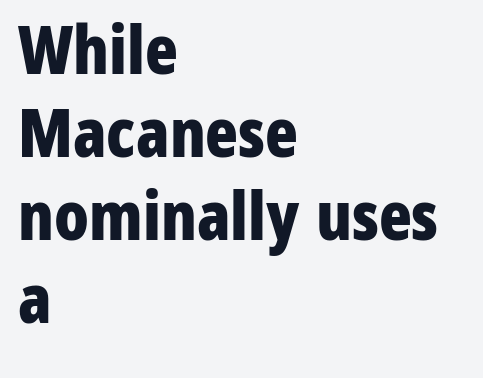
{"serif": "no", "italic": "no", "bold": "yes", "weight": "bold", "width": "condensed", "stroke_contrast": "low", "x_height": "medium", "monospaced": "no", "underline": "no", "align": "left", "line_spacing_ratio": 1.22, "letter_spacing": "normal", "letter_spacing_em": 0.0, "glyph_px": 68}
